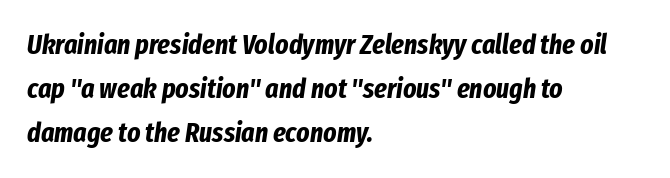
Q: Is the text bold? A: Yes.
Q: Is the text italic (slanted)? A: Yes, it leans right by about 8 degrees.
Q: Is the text underlined? A: No.
Q: How is the paragraph aligned? A: Left-aligned.
Q: Is the spacing between letters normal or unusually wide? A: Normal.
Q: Is the spacing between lines tight, normal or loose? A: Normal.
Q: Width (condensed, normal, or wide)? A: Condensed.
Q: Stroke contrast? A: Low.
Q: x-height? A: Medium.
Q: Monospaced? A: No.
